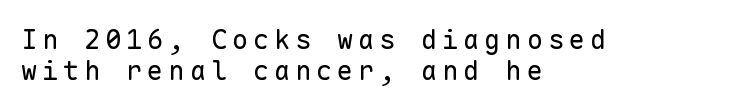
The letters stand upright; this is a roman face. On a weight scale, this lands at 450 or below. The lines in this sample share a left origin and differ only in where they stop. Descenders are the only things crossing below the line.
